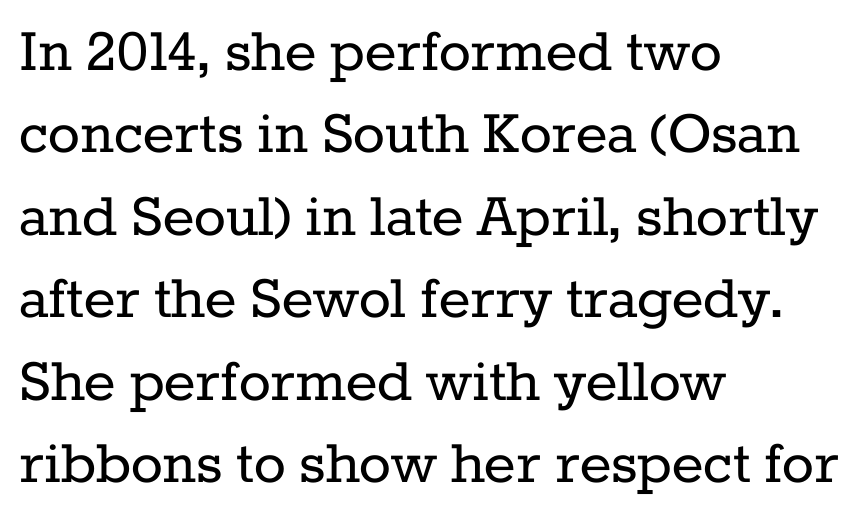
{"serif": "yes", "italic": "no", "bold": "no", "weight": "regular", "width": "normal", "stroke_contrast": "low", "x_height": "medium", "monospaced": "no", "underline": "no", "align": "left", "line_spacing_ratio": 1.23, "letter_spacing": "normal", "letter_spacing_em": 0.0, "glyph_px": 67}
